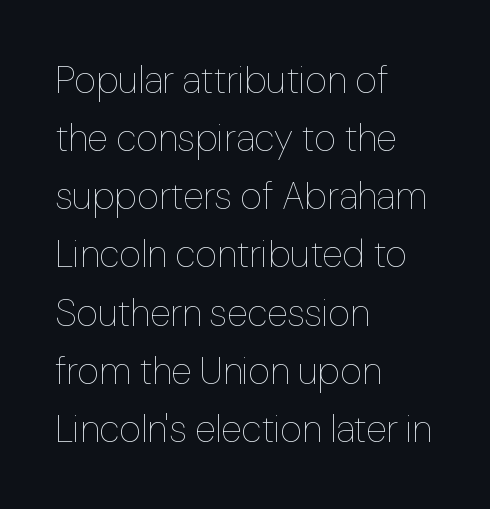
Q: Is the text bold? A: No.
Q: Is the text italic (slanted)? A: No, it is upright.
Q: Is the text underlined? A: No.
Q: How is the paragraph aligned? A: Left-aligned.
Q: Is the spacing between letters normal or unusually wide? A: Normal.
Q: Is the spacing between lines tight, normal or loose? A: Normal.
Q: Width (condensed, normal, or wide)? A: Normal.
Q: Stroke contrast? A: Low.
Q: x-height? A: Medium.
Q: Monospaced? A: No.
